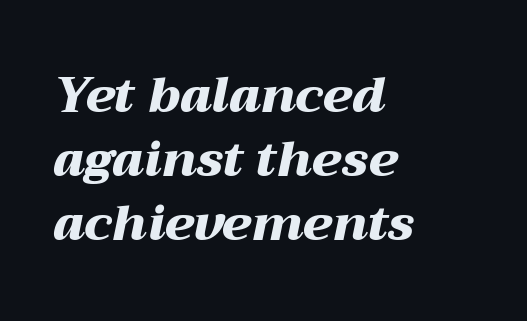
Q: Is the text bold? A: Yes.
Q: Is the text italic (slanted)? A: Yes, it leans right by about 12 degrees.
Q: Is the text underlined? A: No.
Q: How is the paragraph aligned? A: Left-aligned.
Q: Is the spacing between letters normal or unusually wide? A: Normal.
Q: Is the spacing between lines tight, normal or loose? A: Normal.
Q: Width (condensed, normal, or wide)? A: Wide.
Q: Stroke contrast? A: Medium.
Q: x-height? A: Medium.
Q: Monospaced? A: No.
